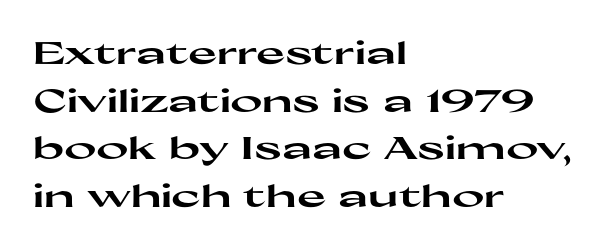
The image shows 31 px heavy, wide sans-serif type, upright; set left-aligned, normal line spacing (1.54x), normal letter spacing, not underlined; high stroke contrast and a medium x-height.
